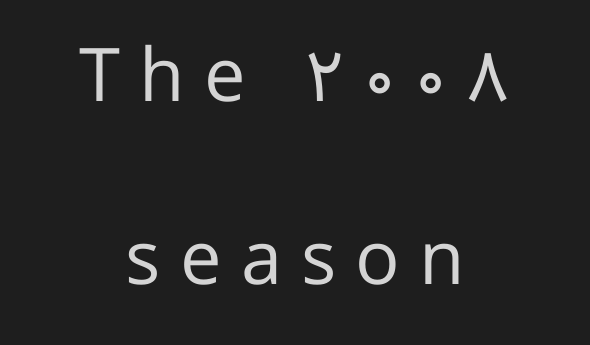
{"serif": "no", "italic": "no", "bold": "no", "weight": "regular", "width": "normal", "stroke_contrast": "low", "x_height": "medium", "monospaced": "no", "underline": "no", "align": "center", "line_spacing": "loose", "line_spacing_ratio": 2.47, "letter_spacing": "wide", "letter_spacing_em": 0.26, "glyph_px": 74}
